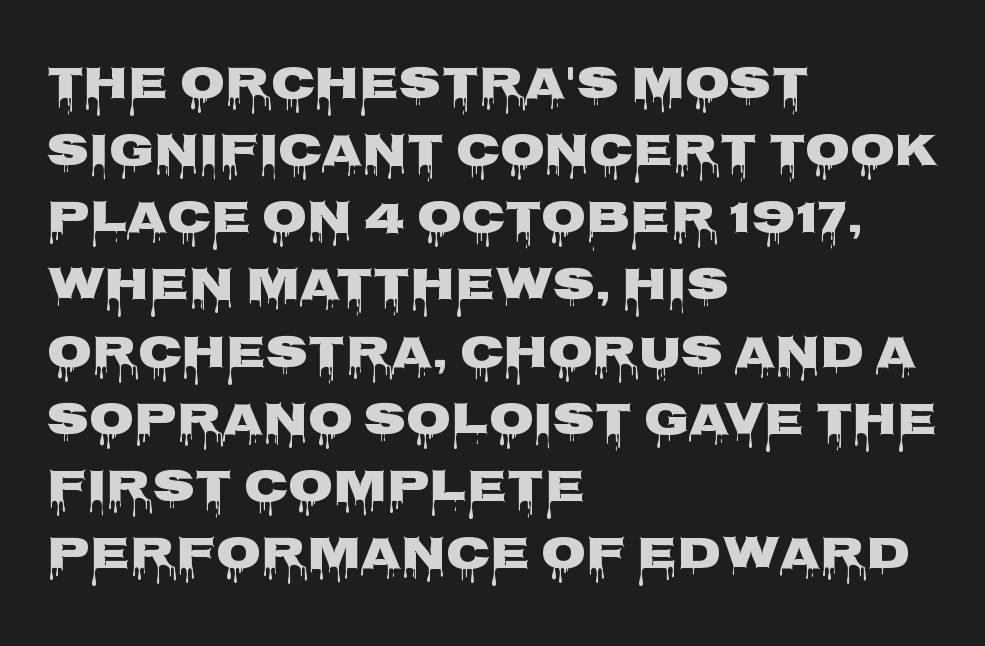
Short and long lines alike share a common starting point at left. Words float on clear page, feet unadorned. Tall strokes in this sample are plumb rather than angled. The face used here is proportionally spaced, like ordinary book or web type.
